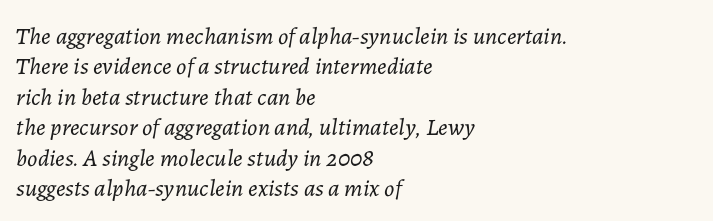
Does the lettering tilt? It does — this is italic. Quick note: underline off. In CSS terms this would be text-align: left. The letters sit at their default tracking, neither squeezed nor spread. The typesetting does not lean heavy: it is not bold.
